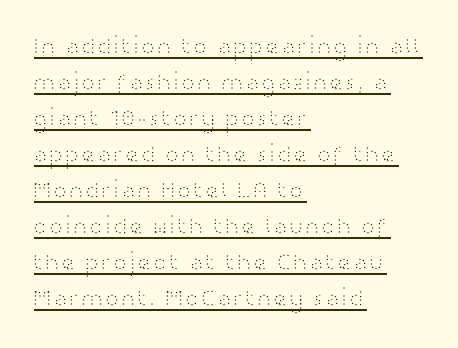
Q: Is the text bold? A: No.
Q: Is the text italic (slanted)? A: No, it is upright.
Q: Is the text underlined? A: Yes.
Q: How is the paragraph aligned? A: Left-aligned.
Q: Is the spacing between letters normal or unusually wide? A: Normal.
Q: Is the spacing between lines tight, normal or loose? A: Normal.
